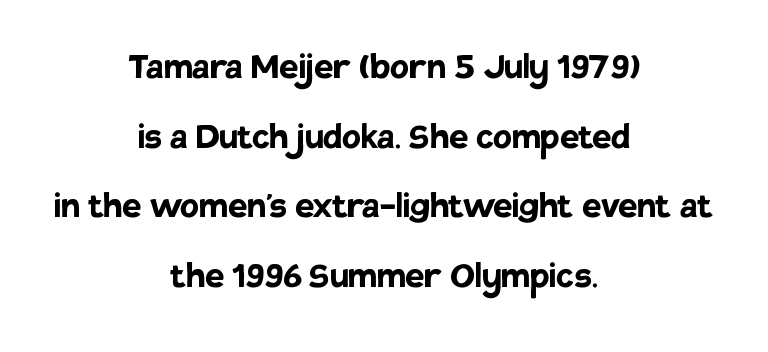
Every row of glyphs is offset so its center matches the block's center. Regarding leading, the lines here are spaced in the standard way. The characters look thick and weighty, a clear bold. No extra tracking has been applied to these lines. Vertical strokes here are truly vertical. You could not count columns in this text — the font is proportionally spaced.
